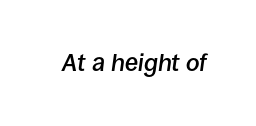
Q: Is the text bold? A: Semi-bold.
Q: Is the text italic (slanted)? A: Yes, it leans right by about 8 degrees.
Q: Is the text underlined? A: No.
Q: Is the spacing between letters normal or unusually wide? A: Normal.
